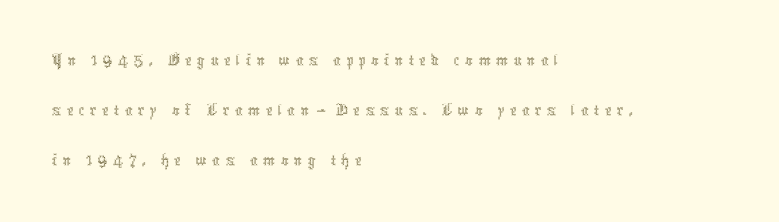
Character widths vary here, with narrow letters taking less room than wide ones. Descender tails drop into unmarked territory. In terms of leading, this rendering sits right in the middle. Characters remain perfectly vertical along every line.
